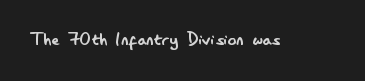
The space directly below the letters is spotless. Quick note: not italic, upright. The line texture is even and compact thanks to regular tracking. These glyphs show unthickened strokes, regular width or finer.
